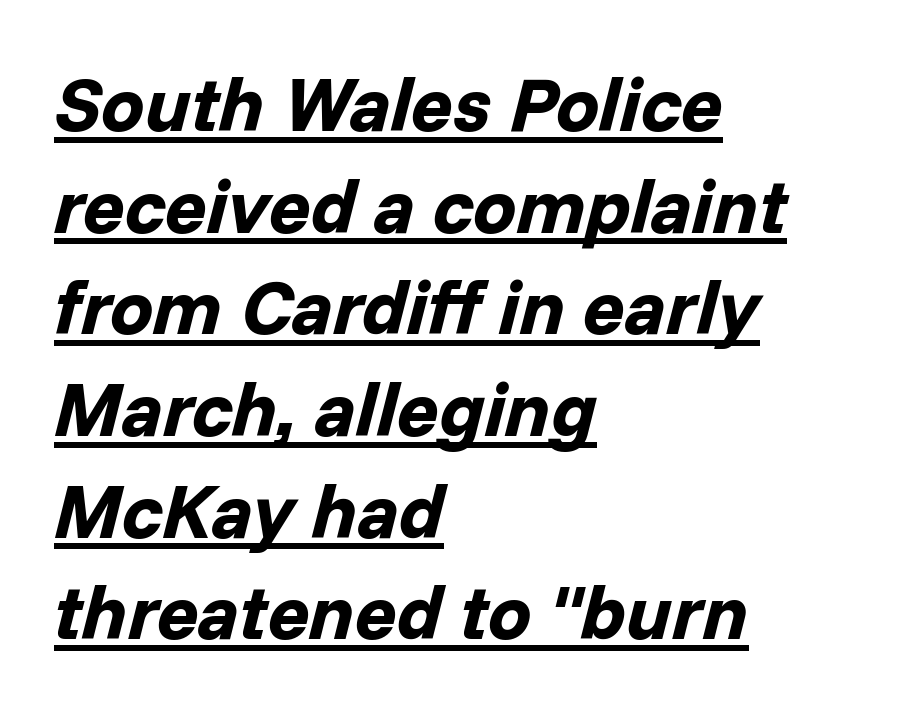
{"italic": "yes", "lean": "right", "slant_degrees": 14, "bold": "yes", "weight": "bold", "width": "normal", "stroke_contrast": "low", "x_height": "medium", "monospaced": "no", "underline": "yes", "align": "left", "line_spacing": "normal", "line_spacing_ratio": 1.32, "letter_spacing": "normal", "letter_spacing_em": 0.0, "glyph_px": 77}
